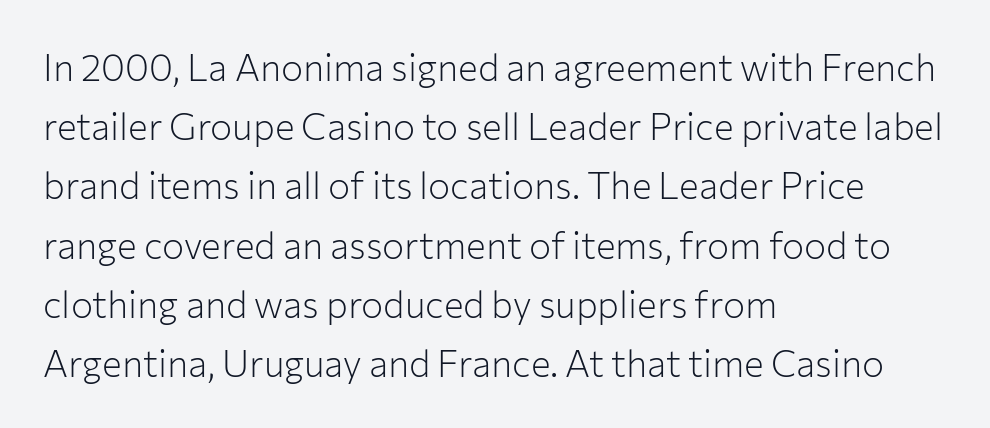
The letterforms sit shoulder to shoulder at normal distance. The typeface chosen for these lines omits serifs. The compositor pushed each line to the left boundary. Words float on clear page, feet unadorned. The weight tops out at a normal text grade. These lines are rendered in a variable-pitch font.
